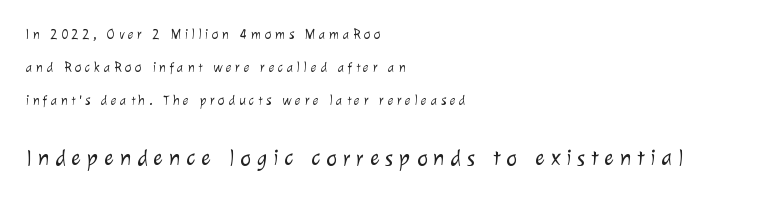
Q: Is the text bold? A: No.
Q: Is the text underlined? A: No.
Q: How is the paragraph aligned? A: Left-aligned.
Q: Is the spacing between letters normal or unusually wide? A: Unusually wide.
Q: Is the spacing between lines tight, normal or loose? A: Loose.
Q: Which block of text is set in a larger size, the first (top) or the second (bottom)? A: The second (bottom) one.
